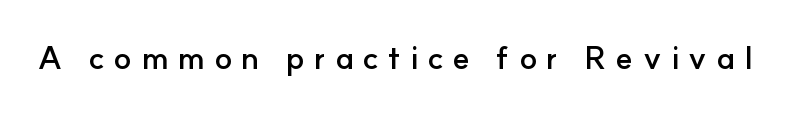
The letters carry no serifs — their stems end cleanly without finishing strokes. Heft: maximum for text — a bold. Character widths vary here, with narrow letters taking less room than wide ones. Plain, unruled lines of type.
